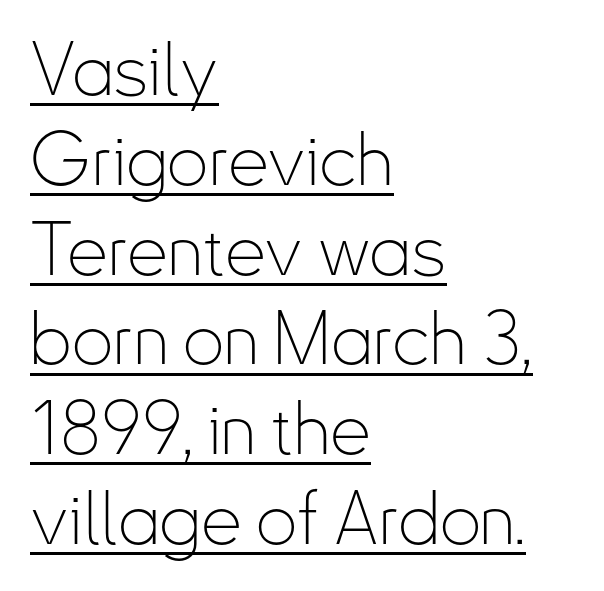
This sample has the flowing, uneven cadence of proportional lettering. The rendered words wear a rule along their underside. Which margin do the lines hug? The left one — the right edge is uneven. Characters remain perfectly vertical along every line. Is the stroke heavy? The answer is a plain regular-or-lighter.
